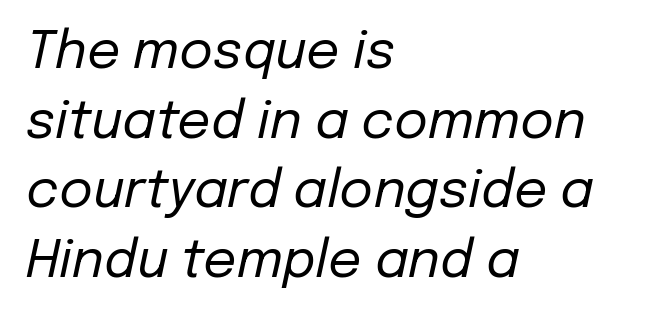
Q: Is the text bold? A: No.
Q: Is the text italic (slanted)? A: Yes, it leans right by about 12 degrees.
Q: Is the text underlined? A: No.
Q: How is the paragraph aligned? A: Left-aligned.
Q: Is the spacing between letters normal or unusually wide? A: Normal.
Q: Is the spacing between lines tight, normal or loose? A: Normal.
Q: Width (condensed, normal, or wide)? A: Normal.
Q: Stroke contrast? A: Low.
Q: x-height? A: Medium.
Q: Monospaced? A: No.
